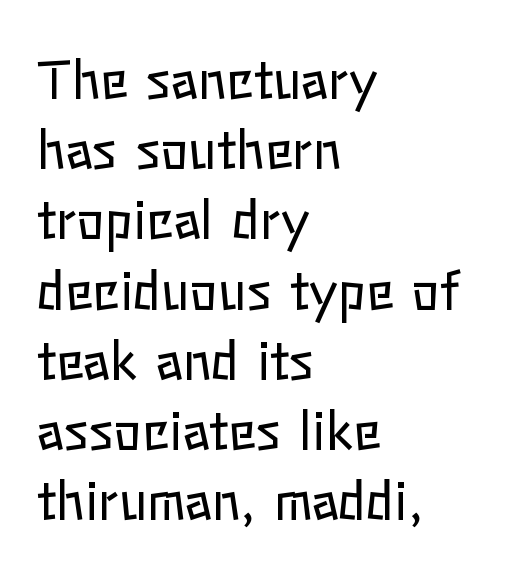
Honestly, there is no underline to notice here at all. The rows are spaced the way most documents space them. Visually the block forms a straight wall on the left and a jagged coastline on the right. Tracking value appears to be zero — textbook default spacing. Vertical stems look standard width or narrower in stroke.
